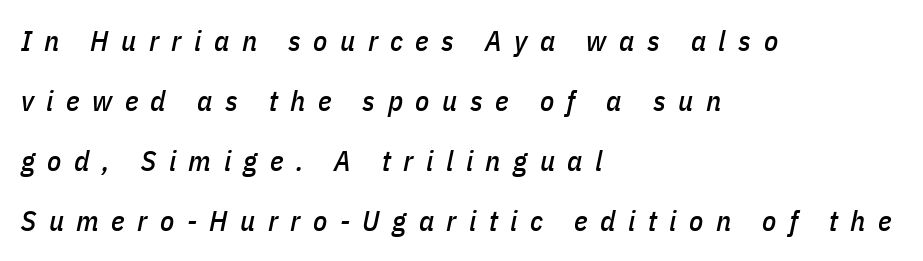
Q: Is the text italic (slanted)? A: Yes, it leans right by about 11 degrees.
Q: Is the text underlined? A: No.
Q: How is the paragraph aligned? A: Left-aligned.
Q: Is the spacing between letters normal or unusually wide? A: Unusually wide.
Q: Is the spacing between lines tight, normal or loose? A: Loose.
Q: Width (condensed, normal, or wide)? A: Condensed.
Q: Stroke contrast? A: Low.
Q: x-height? A: Medium.
Q: Monospaced? A: No.
